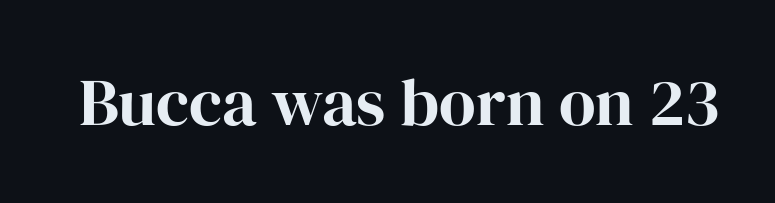
The image shows 67 px bold serif type, upright; set normal letter spacing, not underlined; high stroke contrast and a medium x-height.
